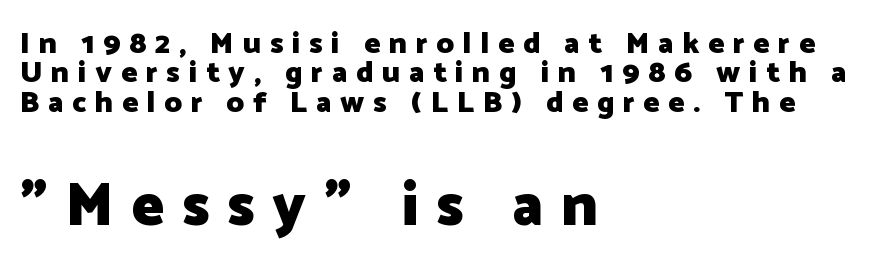
The image shows 61 px heavy sans-serif type, upright; set left-aligned, tight line spacing (0.98x), unusually wide letter spacing (+0.29 em), not underlined; the second (bottom) block is 2.03x larger; low stroke contrast and a medium x-height.
